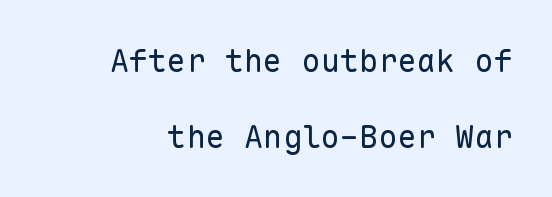
Vertically, the passage feels expansive, rows floating well apart. Looks like terminal output: every glyph gets an equal slot. A sans-serif font was chosen for this passage. The baseline area is clear.
